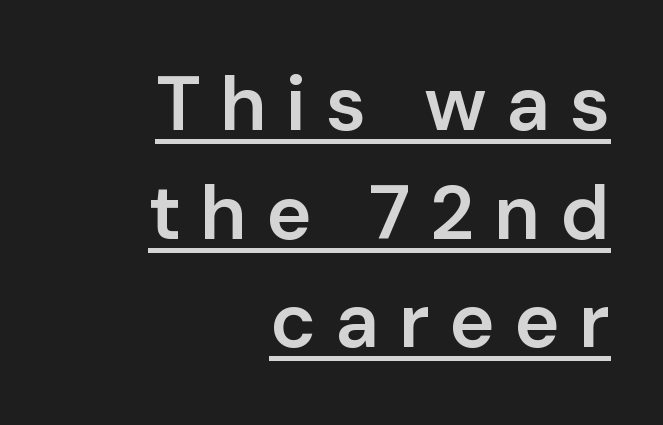
{"serif": "no", "italic": "no", "bold": "semi", "weight": "semibold", "width": "normal", "stroke_contrast": "low", "x_height": "medium", "monospaced": "no", "underline": "yes", "align": "right", "line_spacing": "normal", "line_spacing_ratio": 1.41, "letter_spacing": "wide", "letter_spacing_em": 0.25, "glyph_px": 77}
